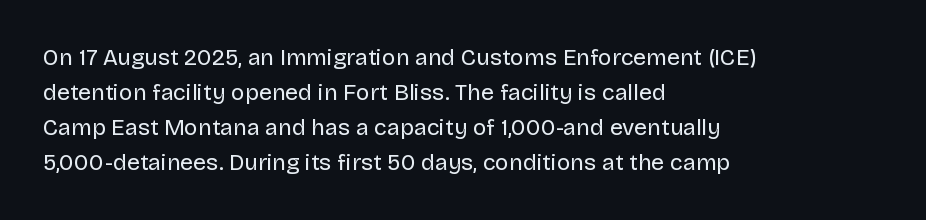
The image shows 23 px text type, upright; set left-aligned, normal line spacing (1.52x), normal letter spacing, not underlined.
